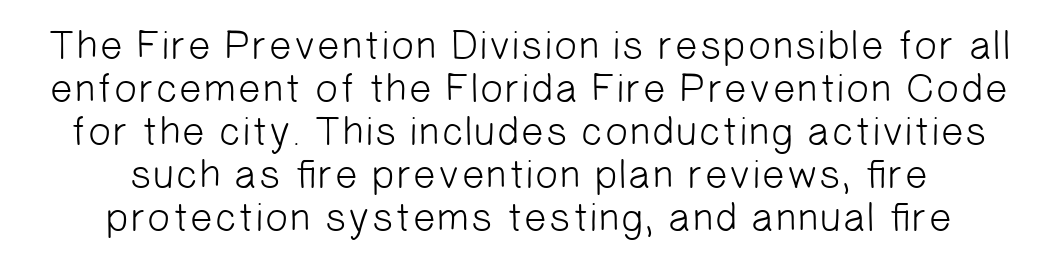
Q: Is the text bold? A: No.
Q: Is the typeface a serif or a sans-serif typeface? A: Sans-serif.
Q: Is the text underlined? A: No.
Q: How is the paragraph aligned? A: Centered.
Q: Is the spacing between letters normal or unusually wide? A: Normal.
Q: Is the spacing between lines tight, normal or loose? A: Tight.
Q: Width (condensed, normal, or wide)? A: Normal.
Q: Stroke contrast? A: Low.
Q: x-height? A: Medium.
Q: Monospaced? A: No.
